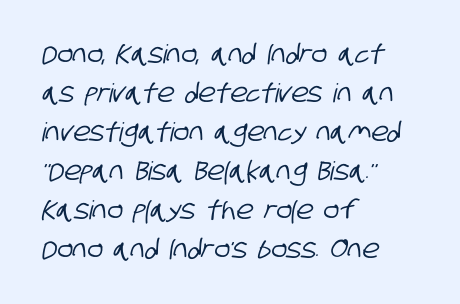
The image shows 26 px text type; set left-aligned, normal line spacing (1.5x), normal letter spacing, not underlined.
